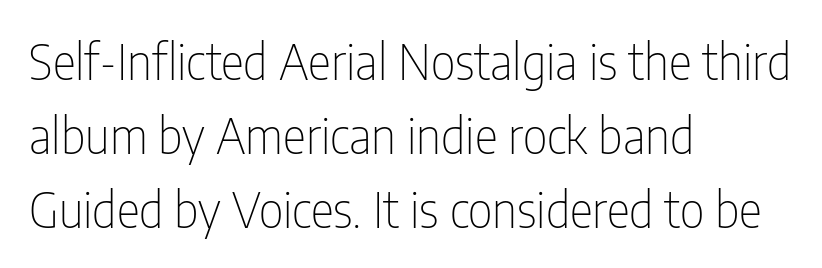
Caption: face not bold, strokes unweighted. Evenly set lines give the paragraph a standard silhouette. The font's upright variant was chosen for this text. The letters sit at their default tracking, neither squeezed nor spread. The letters advance in unequal steps, a hallmark of proportional type.
